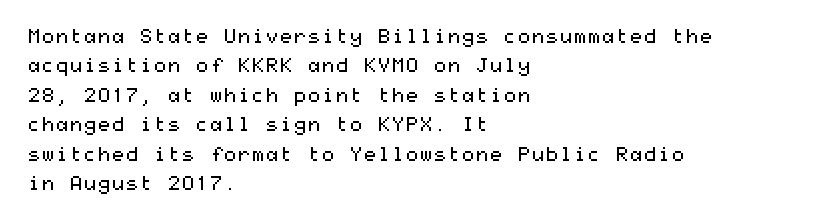
{"italic": "no", "bold": "no", "underline": "no", "align": "left", "line_spacing": "normal", "line_spacing_ratio": 1.47, "letter_spacing": "normal", "letter_spacing_em": 0.0, "glyph_px": 20}
